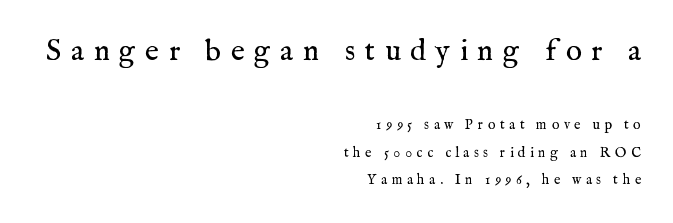
The image shows 30 px regular-weight serif type, upright; set right-aligned, loose line spacing (1.99x), unusually wide letter spacing (+0.32 em), not underlined; the first (top) block is 2.14x larger; medium stroke contrast and a medium x-height.
